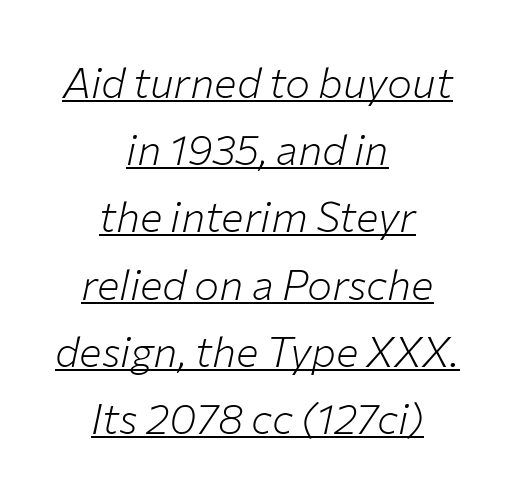
The image shows 42 px light type, italic (leaning right); set centered, normal line spacing (1.6x), normal letter spacing, underlined; low stroke contrast and a medium x-height.
